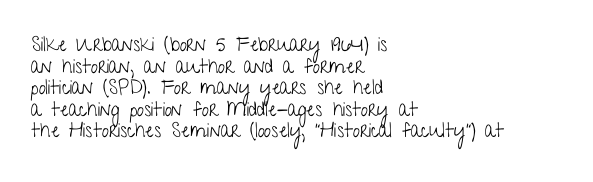
{"italic": "no", "bold": "no", "underline": "no", "align": "left", "line_spacing": "tight", "line_spacing_ratio": 1.08, "letter_spacing": "normal", "letter_spacing_em": 0.0, "glyph_px": 20}
